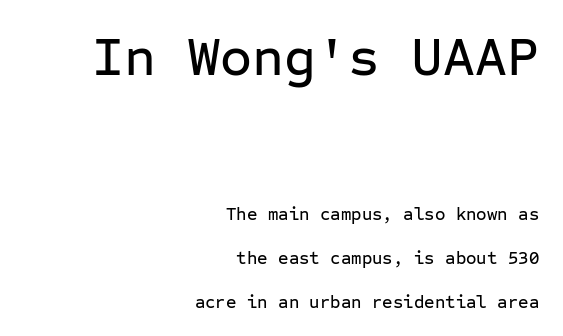
Q: Is the text italic (slanted)? A: No, it is upright.
Q: Is the typeface a serif or a sans-serif typeface? A: Sans-serif.
Q: Is the text underlined? A: No.
Q: How is the paragraph aligned? A: Right-aligned.
Q: Is the spacing between letters normal or unusually wide? A: Normal.
Q: Is the spacing between lines tight, normal or loose? A: Loose.
Q: Which block of text is set in a larger size, the first (top) or the second (bottom)? A: The first (top) one.
Q: Width (condensed, normal, or wide)? A: Normal.
Q: Stroke contrast? A: Low.
Q: x-height? A: Medium.
Q: Monospaced? A: Yes.
